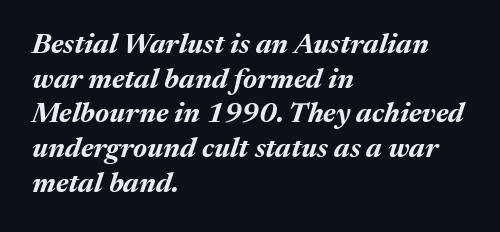
Horizontally, the lines are justified to the leading edge only. Descenders hang freely into open space. A typesetter would call this proportional, since set widths differ per character. Pretty heavy lettering here — definitely bold. Does the lettering tilt? It does — this is italic. The passage shown has conventional tracking throughout.
